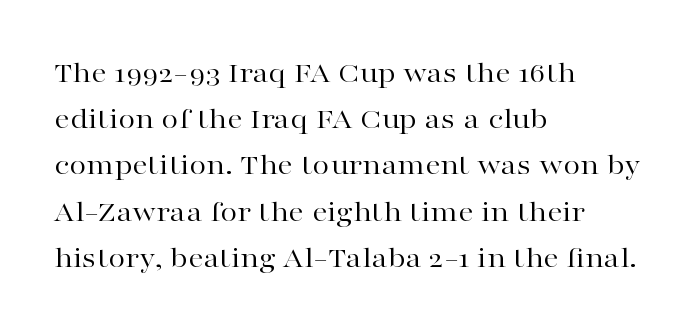
The image shows 31 px regular-weight, wide serif type, upright; set left-aligned, normal line spacing (1.49x), normal letter spacing, not underlined; high stroke contrast and a medium x-height.
